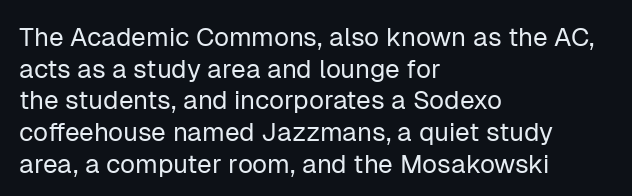
Nope, not italic — everything's standing straight. The font is comparable to plain body text, perhaps lighter. Inter-character spacing is left at the font's built-in metrics. The zone under the glyphs is completely vacant. These lines are set flush left with a ragged right edge.
